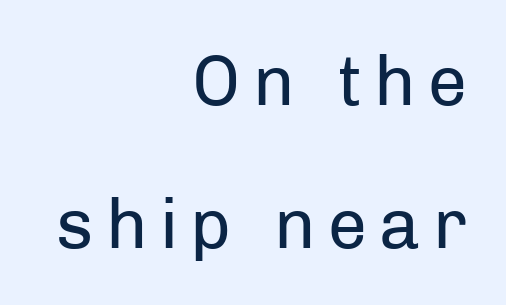
Q: Is the text bold? A: No.
Q: Is the text italic (slanted)? A: No, it is upright.
Q: Is the typeface a serif or a sans-serif typeface? A: Sans-serif.
Q: Is the text underlined? A: No.
Q: How is the paragraph aligned? A: Right-aligned.
Q: Is the spacing between lines tight, normal or loose? A: Loose.
Q: Width (condensed, normal, or wide)? A: Normal.
Q: Stroke contrast? A: Low.
Q: x-height? A: Medium.
Q: Monospaced? A: No.
